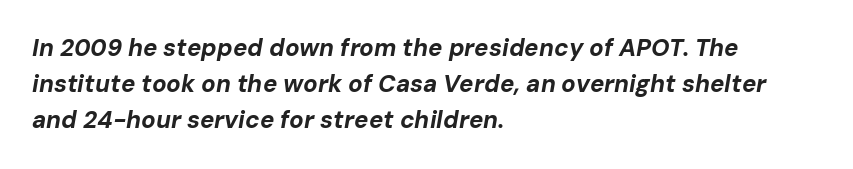
{"italic": "yes", "lean": "right", "slant_degrees": 10, "bold": "yes", "underline": "no", "align": "left", "line_spacing": "normal", "line_spacing_ratio": 1.51, "letter_spacing": "normal", "letter_spacing_em": 0.0, "glyph_px": 24}
